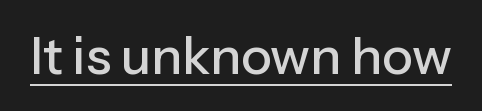
These lines are composed in type without serifs. Ordinary non-slanted type is in use. This sample has the flowing, uneven cadence of proportional lettering. Words appear dense and cohesive because spacing is normal. Students, observe the line beneath the letters — that is underlining.
